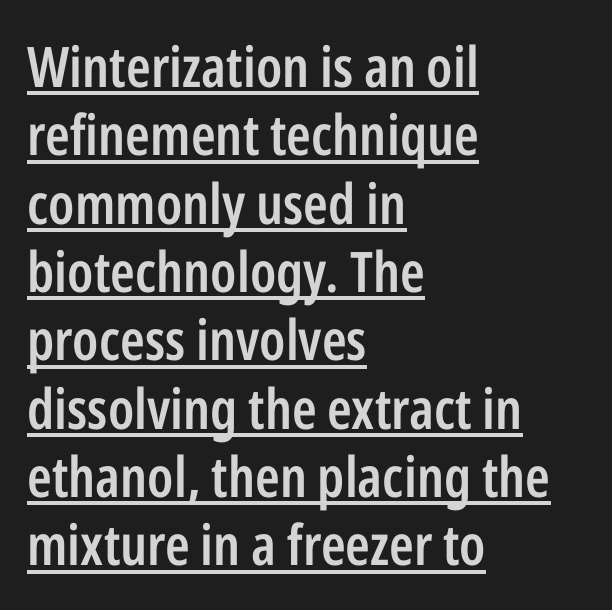
{"serif": "no", "italic": "no", "bold": "semi", "weight": "semibold", "width": "condensed", "stroke_contrast": "low", "x_height": "medium", "monospaced": "no", "underline": "yes", "align": "left", "line_spacing_ratio": 1.22, "letter_spacing": "normal", "letter_spacing_em": 0.0, "glyph_px": 56}
